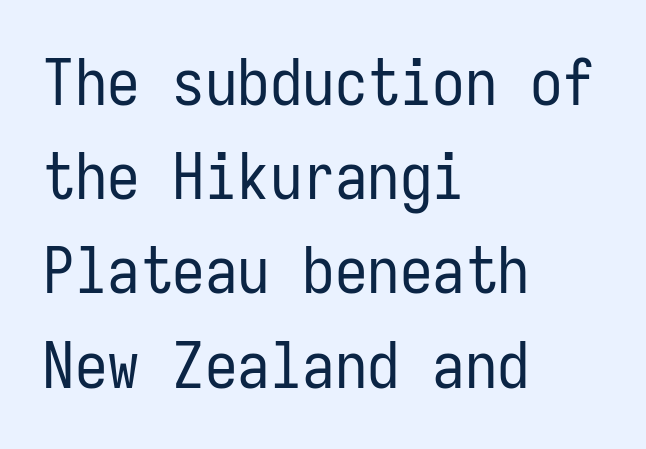
The image shows 65 px regular-weight, condensed sans-serif type, upright, monospaced; set left-aligned, normal line spacing (1.45x), normal letter spacing, not underlined; low stroke contrast and a medium x-height.
